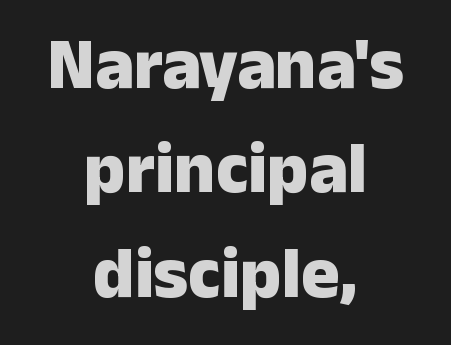
Q: Is the text bold? A: Yes.
Q: Is the text italic (slanted)? A: No, it is upright.
Q: Is the typeface a serif or a sans-serif typeface? A: Sans-serif.
Q: Is the text underlined? A: No.
Q: How is the paragraph aligned? A: Centered.
Q: Is the spacing between letters normal or unusually wide? A: Normal.
Q: Is the spacing between lines tight, normal or loose? A: Normal.
Q: Width (condensed, normal, or wide)? A: Normal.
Q: Stroke contrast? A: Low.
Q: x-height? A: Medium.
Q: Monospaced? A: No.
